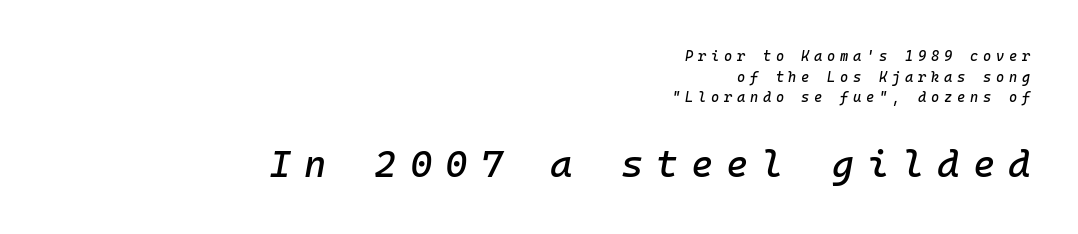
{"italic": "yes", "lean": "right", "slant_degrees": 10, "width": "normal", "stroke_contrast": "low", "x_height": "medium", "monospaced": "yes", "underline": "no", "align": "right", "line_spacing": "normal", "line_spacing_ratio": 1.48, "letter_spacing": "wide", "letter_spacing_em": 0.34, "larger_block": "second", "size_ratio": 2.71, "glyph_px": 38}
